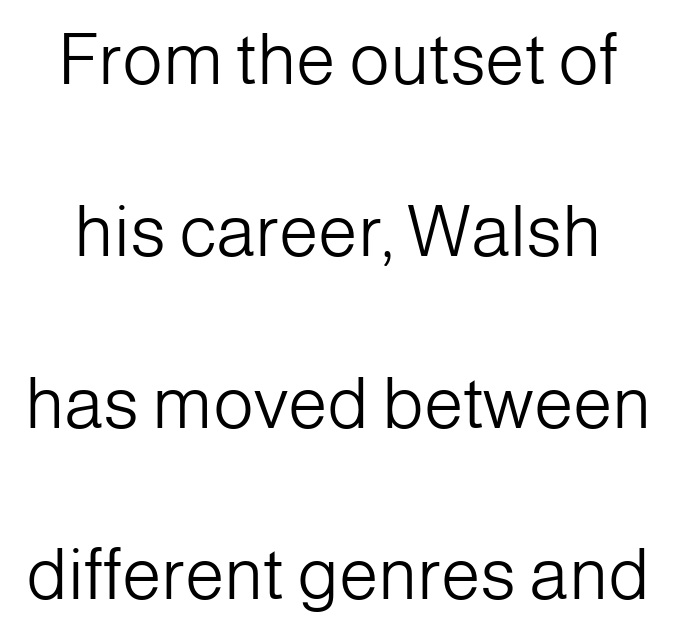
The image shows 71 px light sans-serif type, upright; set loose line spacing (2.42x), normal letter spacing, not underlined; low stroke contrast and a medium x-height.
